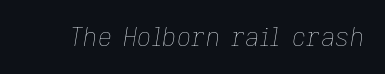
Q: Is the text bold? A: No.
Q: Is the text italic (slanted)? A: Yes, it leans right by about 9 degrees.
Q: Is the text underlined? A: No.
Q: Is the spacing between letters normal or unusually wide? A: Normal.
